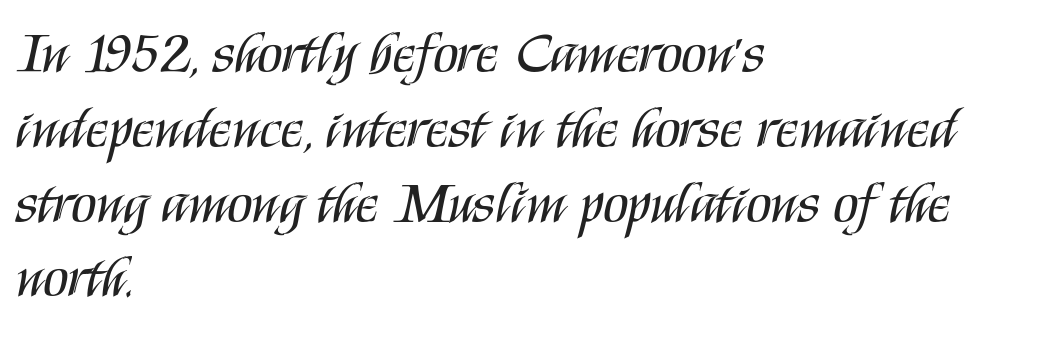
Q: Is the text bold? A: No.
Q: Is the text italic (slanted)? A: Yes.
Q: Is the typeface a serif or a sans-serif typeface? A: Sans-serif.
Q: Is the text underlined? A: No.
Q: How is the paragraph aligned? A: Left-aligned.
Q: Is the spacing between letters normal or unusually wide? A: Normal.
Q: Is the spacing between lines tight, normal or loose? A: Normal.
Q: Width (condensed, normal, or wide)? A: Condensed.
Q: Stroke contrast? A: Medium.
Q: x-height? A: Large.
Q: Monospaced? A: No.
